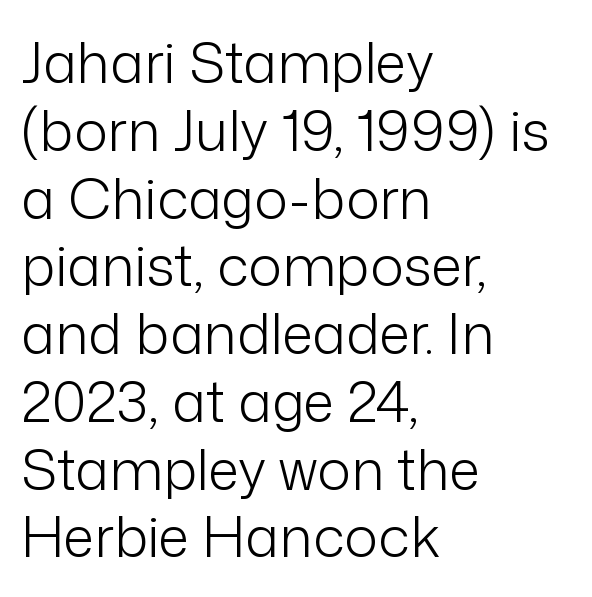
{"serif": "no", "italic": "no", "bold": "no", "weight": "light", "width": "normal", "stroke_contrast": "low", "x_height": "medium", "monospaced": "no", "underline": "no", "align": "left", "line_spacing_ratio": 1.21, "letter_spacing": "normal", "letter_spacing_em": 0.0, "glyph_px": 56}
